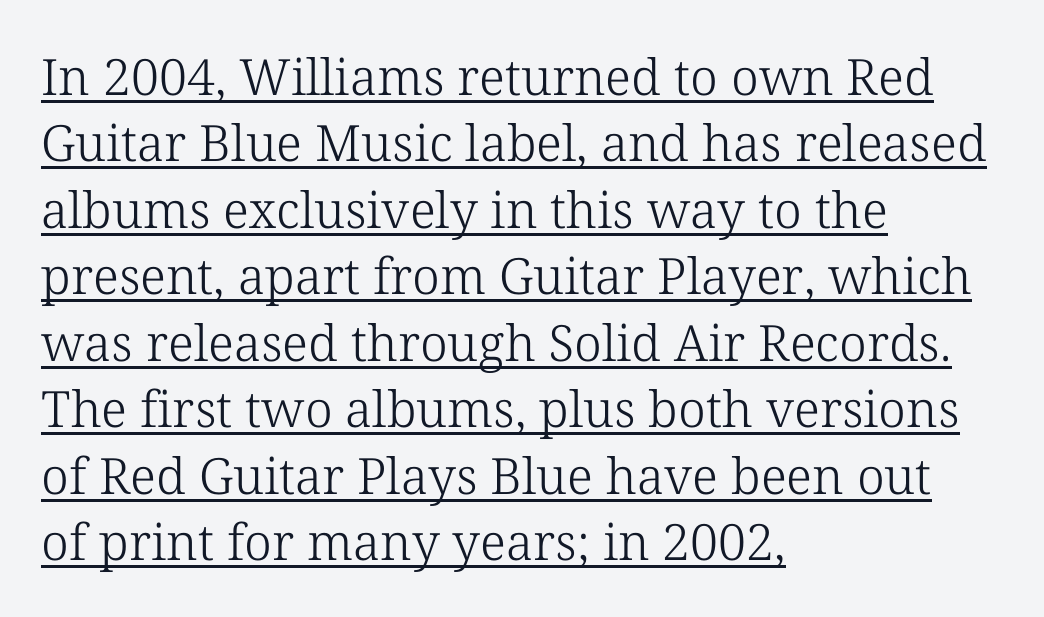
Q: Is the text bold? A: No.
Q: Is the text italic (slanted)? A: No, it is upright.
Q: Is the typeface a serif or a sans-serif typeface? A: Serif.
Q: Is the text underlined? A: Yes.
Q: How is the paragraph aligned? A: Left-aligned.
Q: Is the spacing between letters normal or unusually wide? A: Normal.
Q: Is the spacing between lines tight, normal or loose? A: Normal.
Q: Width (condensed, normal, or wide)? A: Normal.
Q: Stroke contrast? A: Low.
Q: x-height? A: Medium.
Q: Monospaced? A: No.
